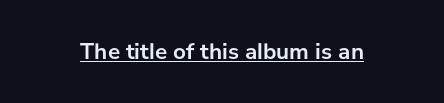
Heavy, bold letterforms. A rule runs beneath these lines of type. The type is set solid horizontally, with unmodified tracking. The lettering stays uniformly vertical, giving the passage a roman look.
